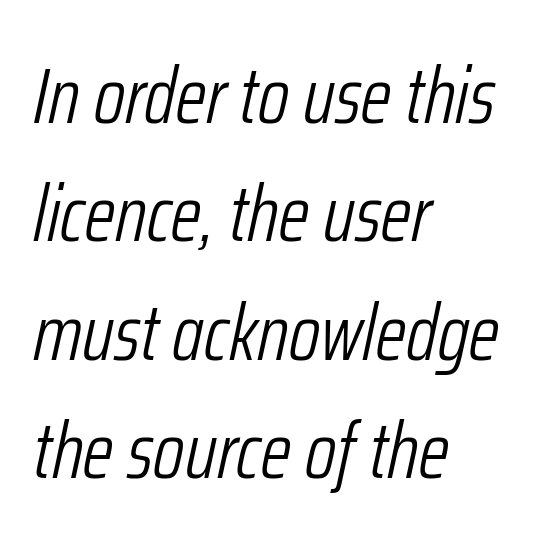
{"italic": "yes", "lean": "right", "slant_degrees": 12, "bold": "no", "weight": "light", "width": "condensed", "stroke_contrast": "low", "x_height": "medium", "monospaced": "no", "underline": "no", "align": "left", "line_spacing": "normal", "line_spacing_ratio": 1.5, "letter_spacing": "normal", "letter_spacing_em": 0.0, "glyph_px": 79}
